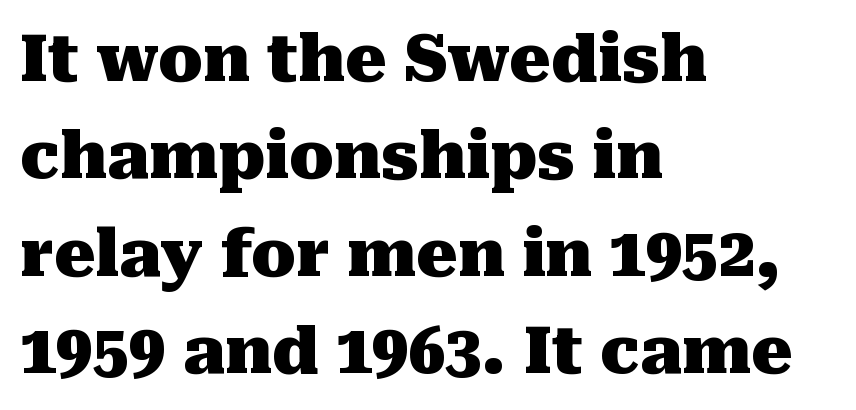
The image shows 65 px heavy serif type, upright; set left-aligned, normal line spacing (1.5x), normal letter spacing, not underlined; medium stroke contrast and a medium x-height.
